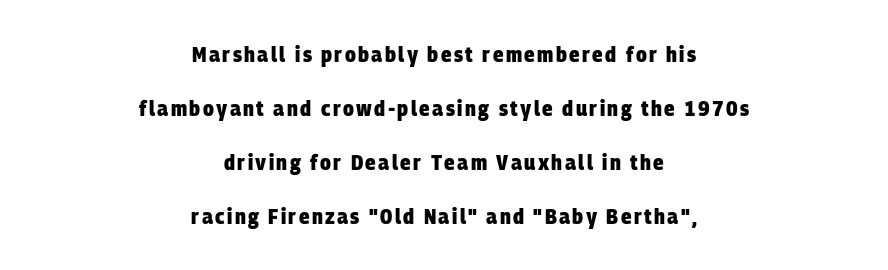
{"bold": "yes", "underline": "no", "align": "center", "line_spacing": "loose", "line_spacing_ratio": 2.46, "glyph_px": 22}
